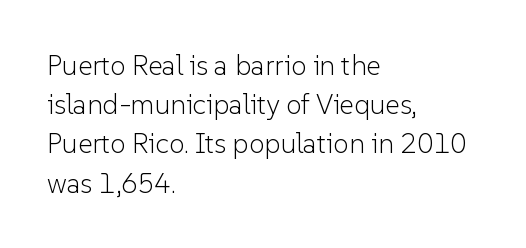
{"serif": "no", "italic": "no", "bold": "no", "weight": "light", "width": "normal", "stroke_contrast": "low", "x_height": "medium", "monospaced": "no", "underline": "no", "align": "left", "line_spacing": "normal", "line_spacing_ratio": 1.4, "letter_spacing": "normal", "letter_spacing_em": 0.0, "glyph_px": 28}
